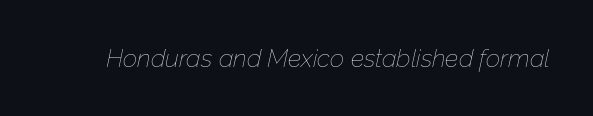
The image shows 25 px text type, italic (leaning right); set normal letter spacing, not underlined.
